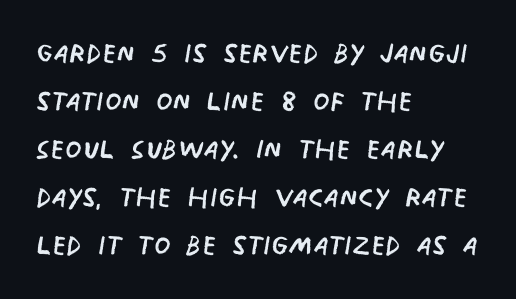
Q: Is the text bold? A: No.
Q: Is the typeface a serif or a sans-serif typeface? A: Sans-serif.
Q: Is the text underlined? A: No.
Q: How is the paragraph aligned? A: Left-aligned.
Q: Is the spacing between letters normal or unusually wide? A: Normal.
Q: Is the spacing between lines tight, normal or loose? A: Normal.
Q: Width (condensed, normal, or wide)? A: Condensed.
Q: Stroke contrast? A: Low.
Q: x-height? A: Large.
Q: Monospaced? A: No.
